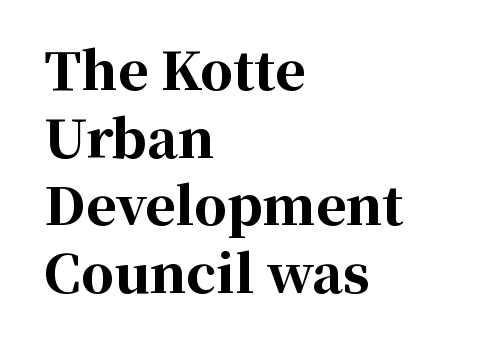
The glyphs in this specimen are seriffed. Each new line begins a customary step beneath the previous one. Heft: maximum for text — a bold. The rag falls on the right side of this text block. Caption: standard tracking, unaltered.
